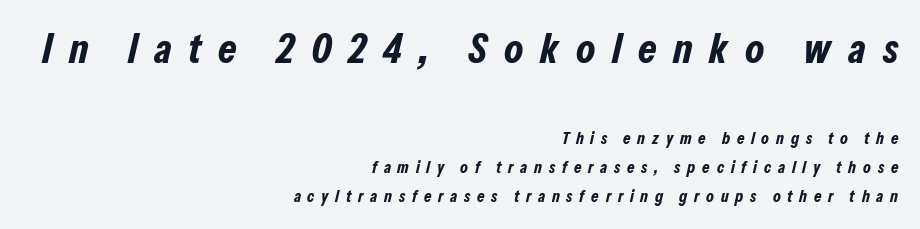
Q: Is the text bold? A: Yes.
Q: Is the text italic (slanted)? A: Yes, it leans right by about 13 degrees.
Q: Is the text underlined? A: No.
Q: How is the paragraph aligned? A: Right-aligned.
Q: Is the spacing between letters normal or unusually wide? A: Unusually wide.
Q: Is the spacing between lines tight, normal or loose? A: Normal.
Q: Which block of text is set in a larger size, the first (top) or the second (bottom)? A: The first (top) one.
Q: Width (condensed, normal, or wide)? A: Condensed.
Q: Stroke contrast? A: Low.
Q: x-height? A: Medium.
Q: Monospaced? A: No.
